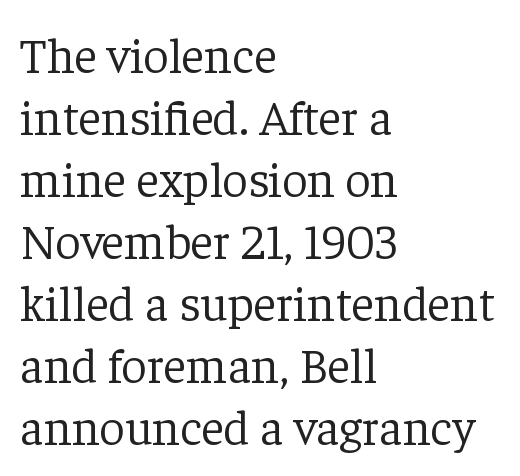
Q: Is the text bold? A: No.
Q: Is the text italic (slanted)? A: No, it is upright.
Q: Is the typeface a serif or a sans-serif typeface? A: Serif.
Q: Is the text underlined? A: No.
Q: How is the paragraph aligned? A: Left-aligned.
Q: Is the spacing between letters normal or unusually wide? A: Normal.
Q: Width (condensed, normal, or wide)? A: Normal.
Q: Stroke contrast? A: Low.
Q: x-height? A: Medium.
Q: Monospaced? A: No.
